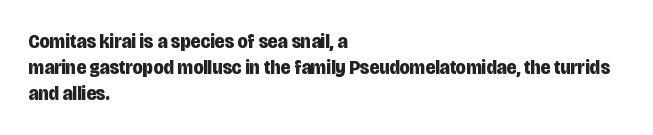
{"italic": "no", "bold": "yes", "underline": "no", "align": "left", "line_spacing": "normal", "line_spacing_ratio": 1.25, "letter_spacing": "normal", "letter_spacing_em": 0.0, "glyph_px": 21}
